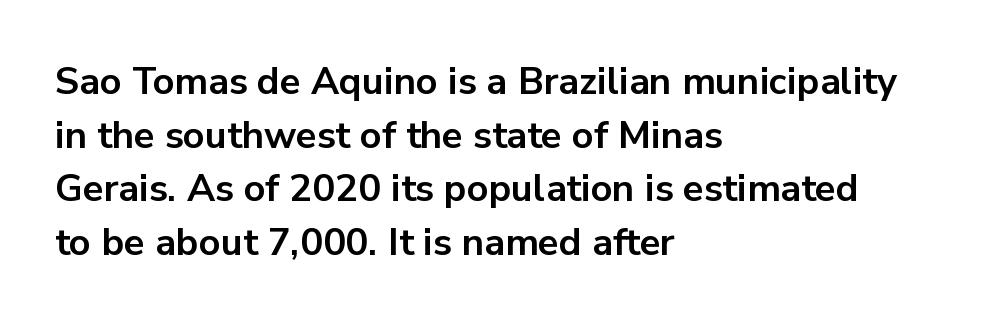
The image shows 38 px bold sans-serif type, upright; set left-aligned, normal line spacing (1.41x), normal letter spacing, not underlined; low stroke contrast and a medium x-height.
